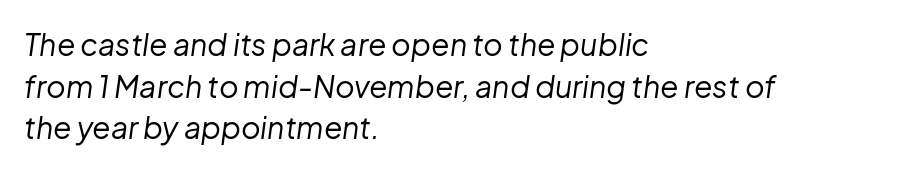
Reading down the column, the eye jumps a familiar distance to each next line. Descenders are the only things crossing below the line. These lines were composed using italics. The face used here is rendered with its standard letterfit. The typesetter chose a ragged-right arrangement here. The strokes carry an ordinary text weight at most.
